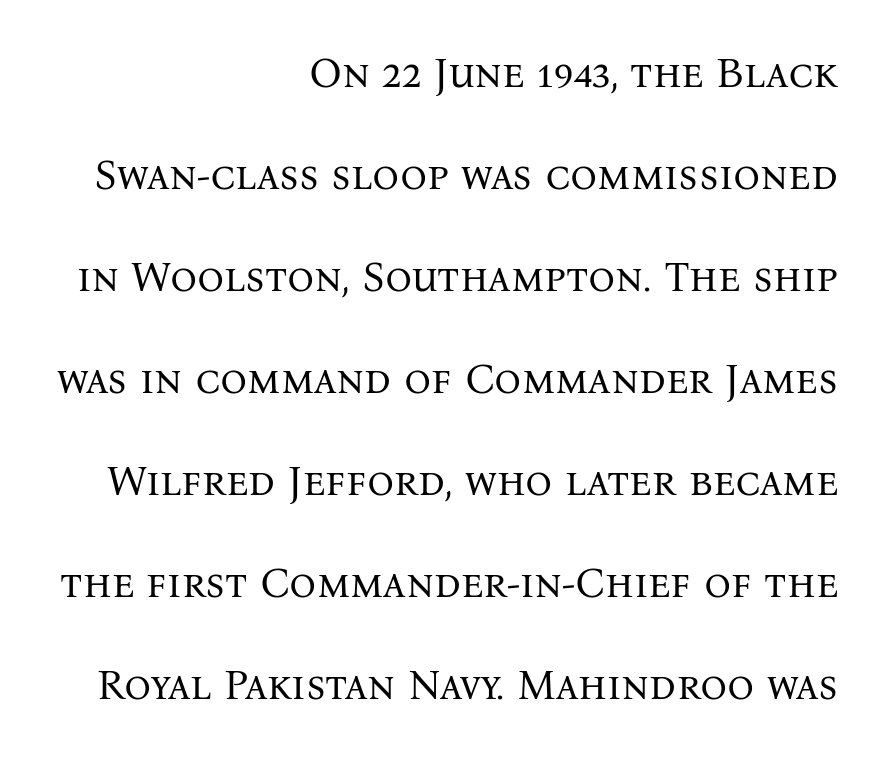
{"serif": "yes", "italic": "no", "bold": "no", "weight": "regular", "width": "normal", "stroke_contrast": "medium", "x_height": "medium", "monospaced": "no", "underline": "no", "align": "right", "line_spacing": "loose", "line_spacing_ratio": 2.43, "letter_spacing": "normal", "letter_spacing_em": 0.0, "glyph_px": 42}
